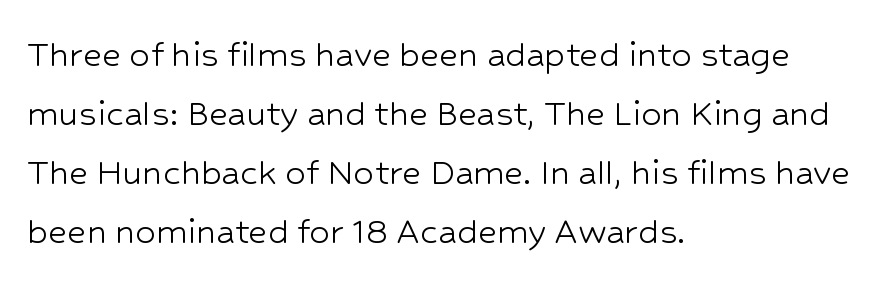
Characters follow at the spacing the type designer built in. Nope, not italic — everything's standing straight. The specimen omits any rule beneath the text block's lines. Type style note: lacks serifs. In terms of leading, this rendering sits right in the middle.
